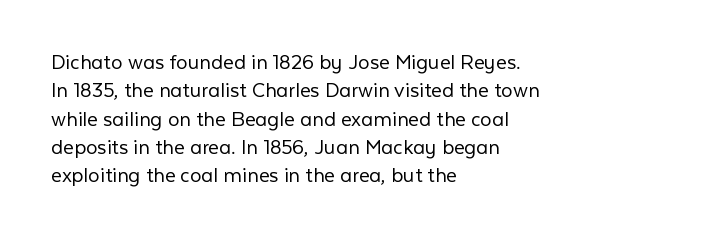
Q: Is the text bold? A: No.
Q: Is the text italic (slanted)? A: No, it is upright.
Q: Is the text underlined? A: No.
Q: How is the paragraph aligned? A: Left-aligned.
Q: Is the spacing between letters normal or unusually wide? A: Normal.
